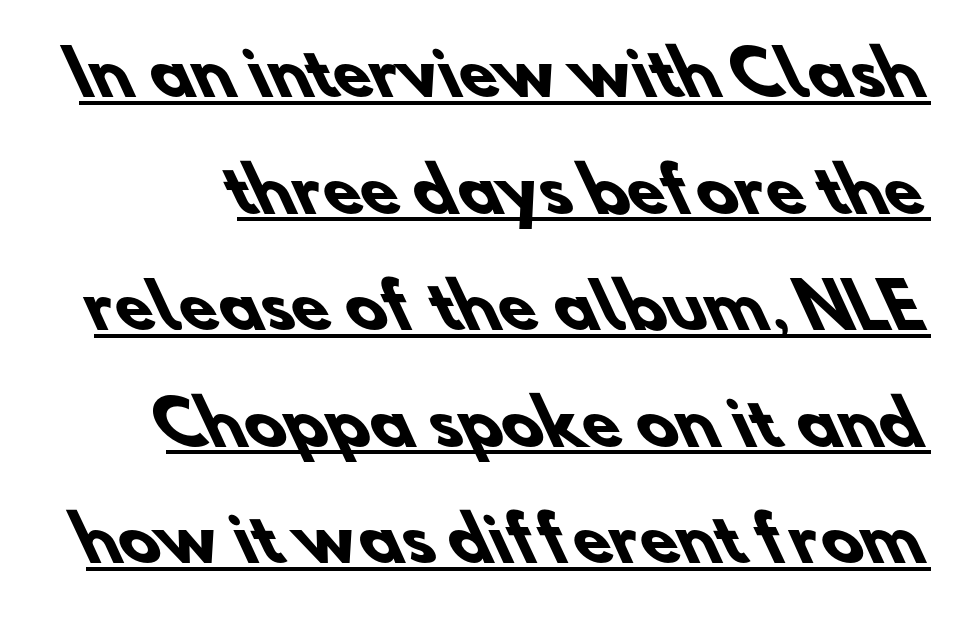
This rendering employs a face without finishing strokes, i.e., a sans-serif. There is no visible air inserted between adjacent glyphs. Typesetter's note: full bold, strokes at maximum text heaviness. The space between consecutive lines is lavish. Think of a printed novel: that variable character pitch is what you see here.
